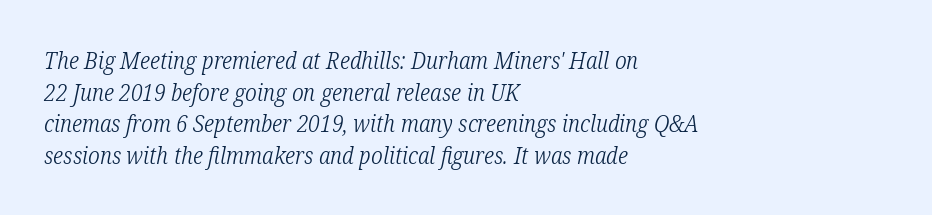
Q: Is the text bold? A: No.
Q: Is the text italic (slanted)? A: Yes, it leans right by about 12 degrees.
Q: Is the text underlined? A: No.
Q: How is the paragraph aligned? A: Left-aligned.
Q: Is the spacing between letters normal or unusually wide? A: Normal.
Q: Is the spacing between lines tight, normal or loose? A: Normal.
